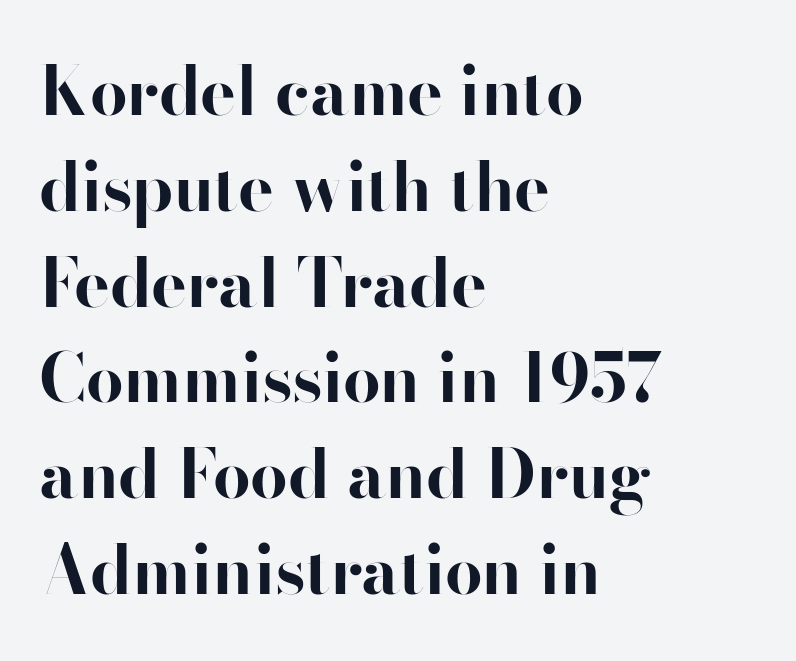
{"serif": "no", "italic": "no", "bold": "yes", "weight": "bold", "width": "normal", "stroke_contrast": "high", "x_height": "small", "monospaced": "no", "underline": "no", "align": "left", "line_spacing": "normal", "line_spacing_ratio": 1.43, "letter_spacing": "normal", "letter_spacing_em": 0.0, "glyph_px": 67}
